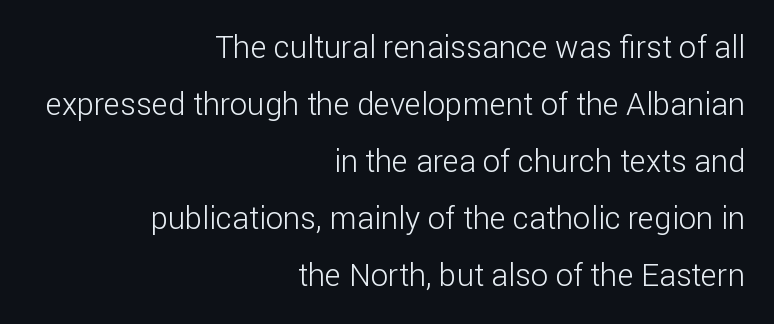
Q: Is the text bold? A: No.
Q: Is the text italic (slanted)? A: No, it is upright.
Q: Is the typeface a serif or a sans-serif typeface? A: Sans-serif.
Q: Is the text underlined? A: No.
Q: How is the paragraph aligned? A: Right-aligned.
Q: Is the spacing between letters normal or unusually wide? A: Normal.
Q: Width (condensed, normal, or wide)? A: Normal.
Q: Stroke contrast? A: Low.
Q: x-height? A: Medium.
Q: Monospaced? A: No.
